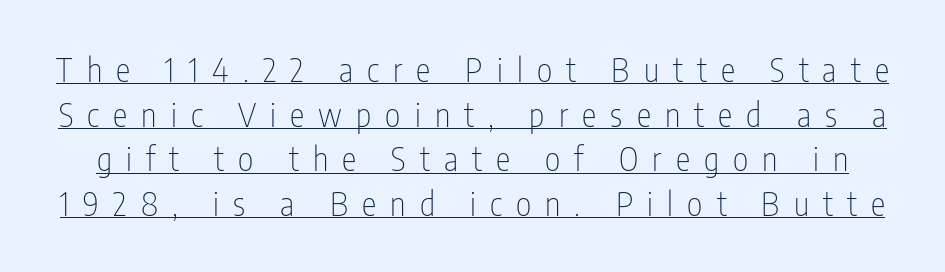
Q: Is the text bold? A: No.
Q: Is the text italic (slanted)? A: No, it is upright.
Q: Is the typeface a serif or a sans-serif typeface? A: Sans-serif.
Q: Is the text underlined? A: Yes.
Q: Is the spacing between letters normal or unusually wide? A: Unusually wide.
Q: Is the spacing between lines tight, normal or loose? A: Normal.
Q: Width (condensed, normal, or wide)? A: Condensed.
Q: Stroke contrast? A: Low.
Q: x-height? A: Medium.
Q: Monospaced? A: No.
